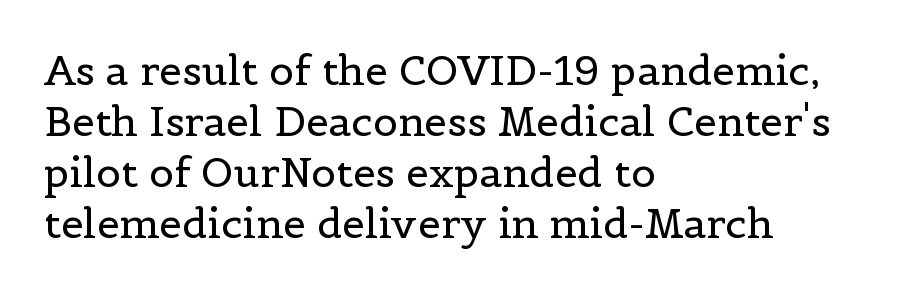
Q: Is the text bold? A: No.
Q: Is the text italic (slanted)? A: No, it is upright.
Q: Is the typeface a serif or a sans-serif typeface? A: Serif.
Q: Is the text underlined? A: No.
Q: How is the paragraph aligned? A: Left-aligned.
Q: Is the spacing between letters normal or unusually wide? A: Normal.
Q: Width (condensed, normal, or wide)? A: Normal.
Q: x-height? A: Medium.
Q: Monospaced? A: No.
